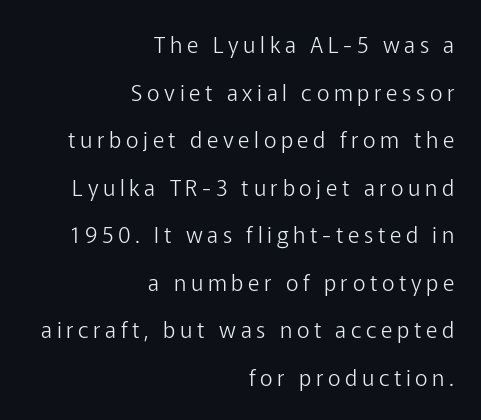
Q: Is the text bold? A: No.
Q: Is the text italic (slanted)? A: No, it is upright.
Q: Is the text underlined? A: No.
Q: How is the paragraph aligned? A: Right-aligned.
Q: Is the spacing between letters normal or unusually wide? A: Unusually wide.
Q: Is the spacing between lines tight, normal or loose? A: Loose.
